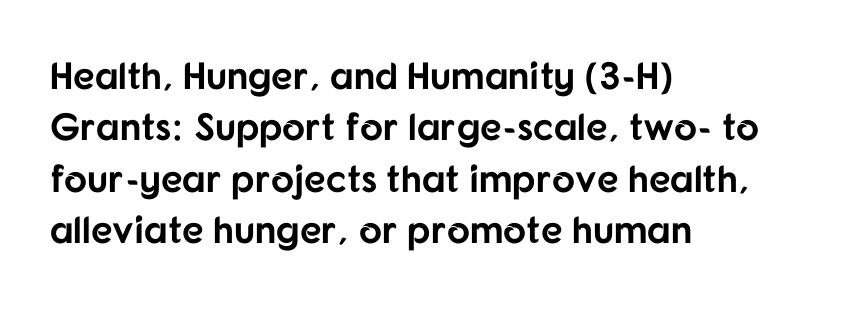
The passage shown is not underscored anywhere. A roman cut, with each character standing at attention. A student would call this left alignment; a typographer would say flush left, rag right. Inter-character spacing is left at the font's built-in metrics.
